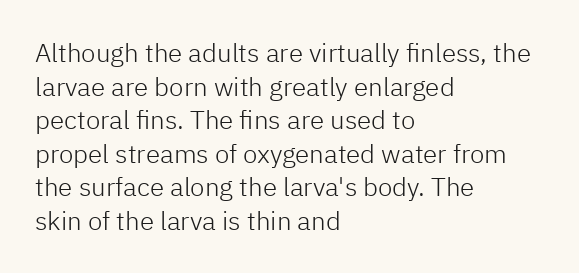
The image shows 26 px text type, upright; set left-aligned, normal line spacing (1.29x), normal letter spacing, not underlined.
